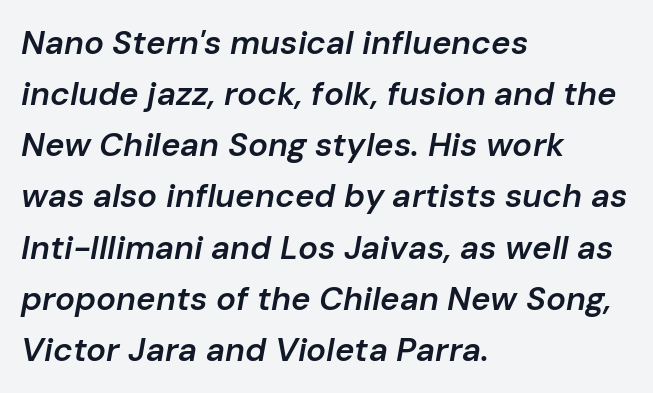
{"italic": "yes", "lean": "right", "slant_degrees": 10, "bold": "semi", "weight": "semibold", "width": "normal", "stroke_contrast": "low", "x_height": "medium", "monospaced": "no", "underline": "no", "align": "left", "line_spacing": "normal", "line_spacing_ratio": 1.55, "letter_spacing": "normal", "letter_spacing_em": 0.0, "glyph_px": 33}
